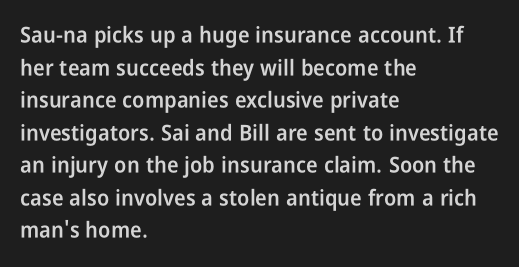
Q: Is the text bold? A: Semi-bold.
Q: Is the text italic (slanted)? A: No, it is upright.
Q: Is the text underlined? A: No.
Q: How is the paragraph aligned? A: Left-aligned.
Q: Is the spacing between letters normal or unusually wide? A: Normal.
Q: Is the spacing between lines tight, normal or loose? A: Normal.
